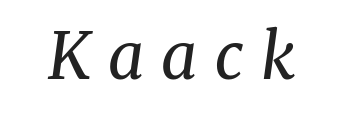
Weight: not bold — regular or lighter. Nobody drew a line under any word here. The horizontal fit of the characters is loose and conspicuously gappy. Italic: yes, the glyphs are oblique. The face used here is proportionally spaced, like ordinary book or web type.
